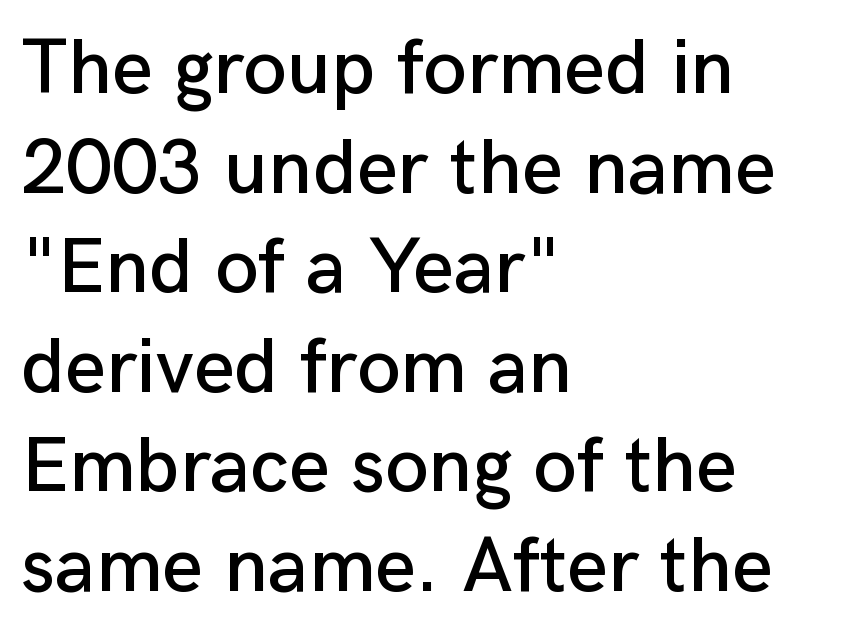
Q: Is the text italic (slanted)? A: No, it is upright.
Q: Is the typeface a serif or a sans-serif typeface? A: Sans-serif.
Q: Is the text underlined? A: No.
Q: How is the paragraph aligned? A: Left-aligned.
Q: Is the spacing between letters normal or unusually wide? A: Normal.
Q: Is the spacing between lines tight, normal or loose? A: Normal.
Q: Width (condensed, normal, or wide)? A: Normal.
Q: Stroke contrast? A: Low.
Q: x-height? A: Medium.
Q: Monospaced? A: No.
